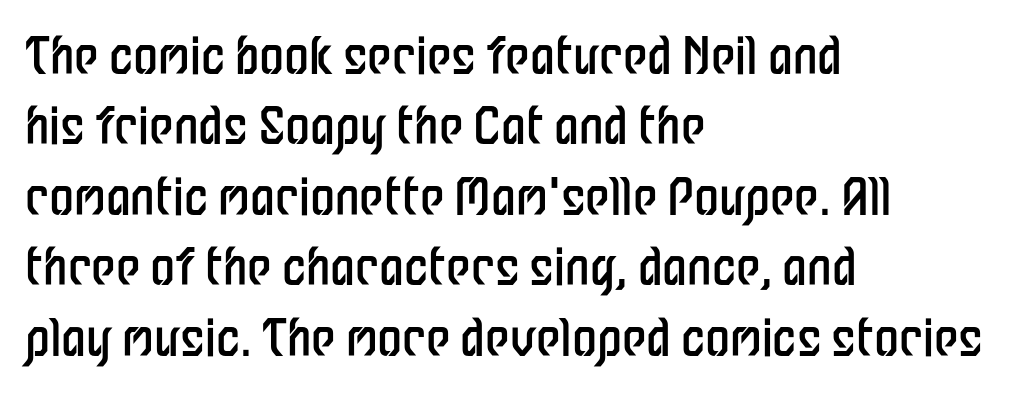
The image shows 50 px regular-weight, condensed sans-serif type, upright; set left-aligned, normal line spacing (1.41x), normal letter spacing, not underlined; low stroke contrast and a medium x-height.
